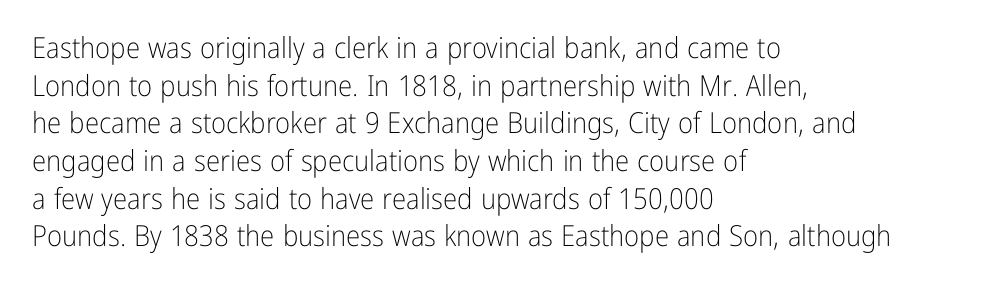
Q: Is the text bold? A: No.
Q: Is the text italic (slanted)? A: No, it is upright.
Q: Is the typeface a serif or a sans-serif typeface? A: Sans-serif.
Q: Is the text underlined? A: No.
Q: How is the paragraph aligned? A: Left-aligned.
Q: Is the spacing between letters normal or unusually wide? A: Normal.
Q: Is the spacing between lines tight, normal or loose? A: Normal.
Q: Width (condensed, normal, or wide)? A: Condensed.
Q: Stroke contrast? A: Low.
Q: x-height? A: Medium.
Q: Monospaced? A: No.
